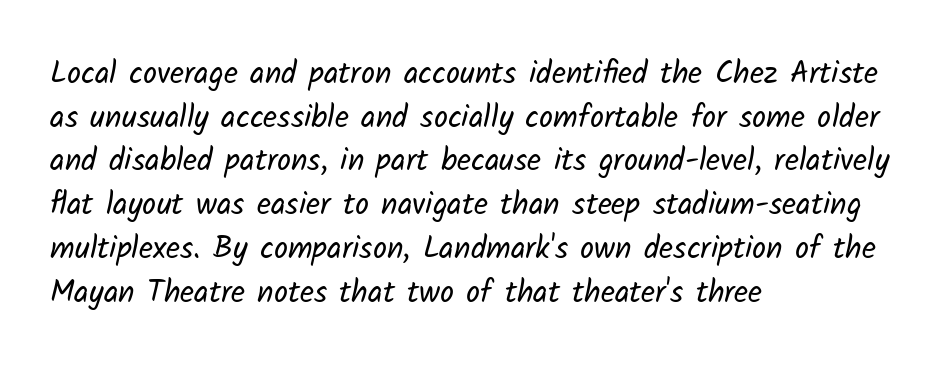
Nothing unusual about the tracking: characters are spaced as the font intends. A light-to-regular cut is what we see here. A normal amount of white space separates one row of letters from the next. You could not count columns in this text — the font is proportionally spaced. The rendering shows plain stroke endings on the letterforms — a sans-serif design. A student would call this left alignment; a typographer would say flush left, rag right.
